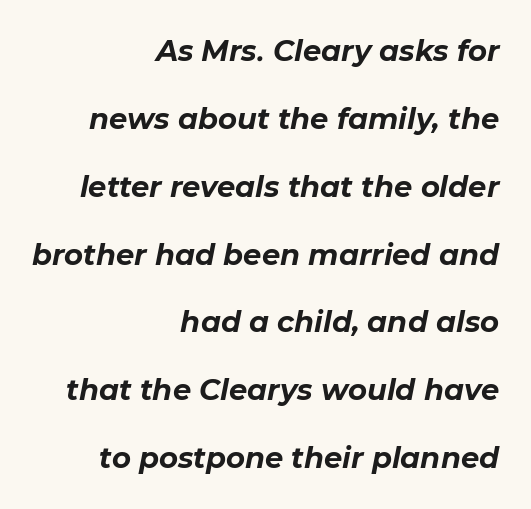
Q: Is the text bold? A: Yes.
Q: Is the text italic (slanted)? A: Yes, it leans right by about 11 degrees.
Q: Is the text underlined? A: No.
Q: How is the paragraph aligned? A: Right-aligned.
Q: Is the spacing between letters normal or unusually wide? A: Normal.
Q: Is the spacing between lines tight, normal or loose? A: Loose.
Q: Width (condensed, normal, or wide)? A: Normal.
Q: Stroke contrast? A: Low.
Q: x-height? A: Medium.
Q: Monospaced? A: No.
